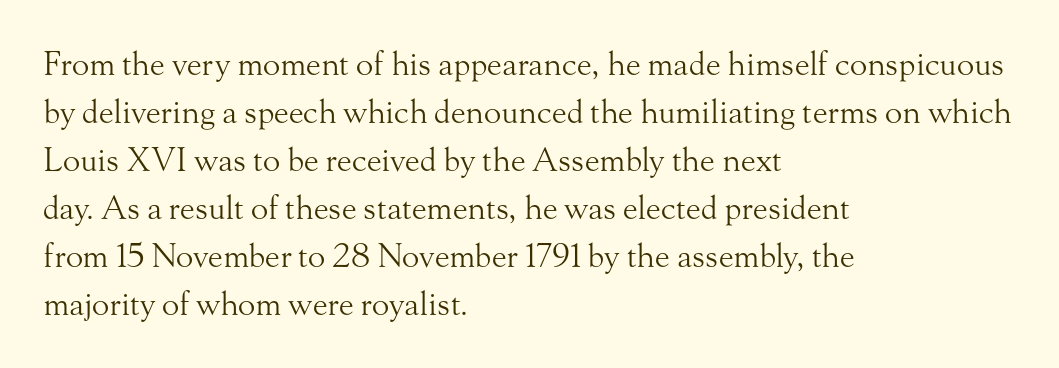
The lines sit at an ordinary, default distance from one another. The passage shown is typed in a proportional face where columns would drift. The passage is arranged the way most books set body copy — flush left. The letterforms sit shoulder to shoulder at normal distance.
